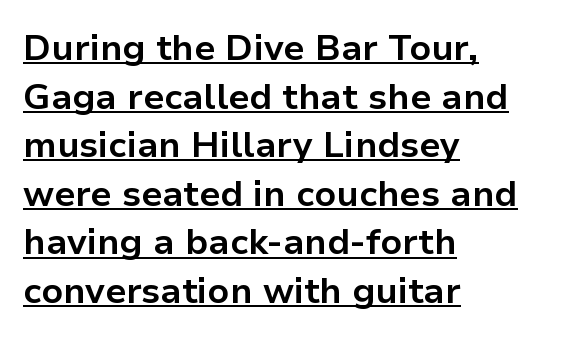
{"serif": "no", "italic": "no", "bold": "yes", "weight": "bold", "width": "normal", "stroke_contrast": "low", "x_height": "medium", "monospaced": "no", "underline": "yes", "align": "left", "line_spacing": "normal", "line_spacing_ratio": 1.35, "letter_spacing": "normal", "letter_spacing_em": 0.0, "glyph_px": 36}
